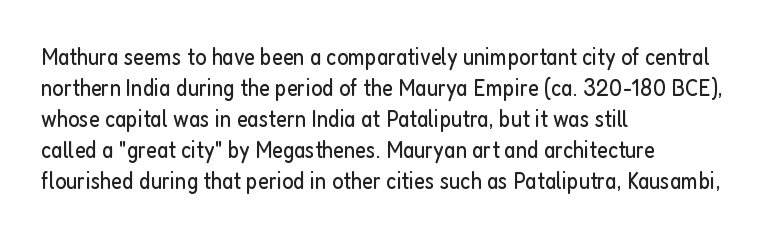
Q: Is the text bold? A: No.
Q: Is the text italic (slanted)? A: No, it is upright.
Q: Is the text underlined? A: No.
Q: How is the paragraph aligned? A: Left-aligned.
Q: Is the spacing between letters normal or unusually wide? A: Normal.
Q: Is the spacing between lines tight, normal or loose? A: Normal.
